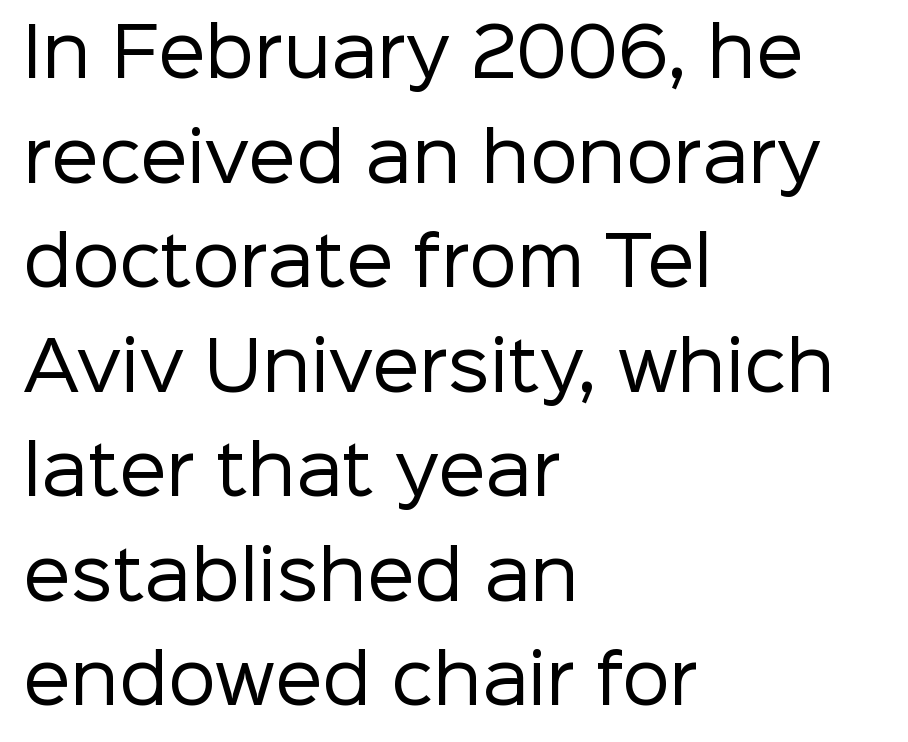
Q: Is the text bold? A: No.
Q: Is the text italic (slanted)? A: No, it is upright.
Q: Is the typeface a serif or a sans-serif typeface? A: Sans-serif.
Q: Is the text underlined? A: No.
Q: How is the paragraph aligned? A: Left-aligned.
Q: Is the spacing between letters normal or unusually wide? A: Normal.
Q: Is the spacing between lines tight, normal or loose? A: Normal.
Q: Width (condensed, normal, or wide)? A: Normal.
Q: Stroke contrast? A: Low.
Q: x-height? A: Medium.
Q: Monospaced? A: No.
